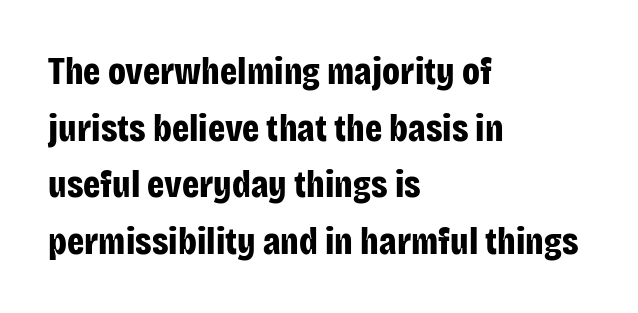
Q: Is the text bold? A: Yes.
Q: Is the text italic (slanted)? A: No, it is upright.
Q: Is the typeface a serif or a sans-serif typeface? A: Sans-serif.
Q: Is the text underlined? A: No.
Q: How is the paragraph aligned? A: Left-aligned.
Q: Is the spacing between letters normal or unusually wide? A: Normal.
Q: Is the spacing between lines tight, normal or loose? A: Normal.
Q: Width (condensed, normal, or wide)? A: Condensed.
Q: Stroke contrast? A: Low.
Q: x-height? A: Large.
Q: Monospaced? A: No.
